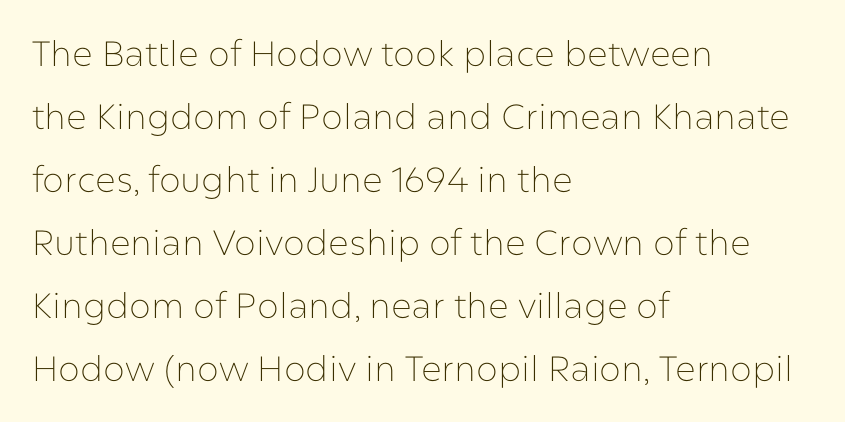
Q: Is the text bold? A: No.
Q: Is the text italic (slanted)? A: No, it is upright.
Q: Is the typeface a serif or a sans-serif typeface? A: Sans-serif.
Q: Is the text underlined? A: No.
Q: How is the paragraph aligned? A: Left-aligned.
Q: Is the spacing between letters normal or unusually wide? A: Normal.
Q: Width (condensed, normal, or wide)? A: Normal.
Q: Stroke contrast? A: Low.
Q: x-height? A: Medium.
Q: Monospaced? A: No.
